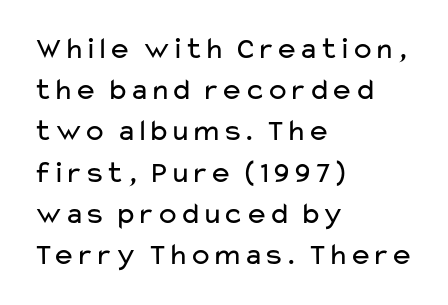
Q: Is the text bold? A: No.
Q: Is the text italic (slanted)? A: No, it is upright.
Q: Is the typeface a serif or a sans-serif typeface? A: Sans-serif.
Q: Is the text underlined? A: No.
Q: How is the paragraph aligned? A: Left-aligned.
Q: Is the spacing between letters normal or unusually wide? A: Normal.
Q: Is the spacing between lines tight, normal or loose? A: Normal.
Q: Width (condensed, normal, or wide)? A: Wide.
Q: Stroke contrast? A: Low.
Q: x-height? A: Medium.
Q: Monospaced? A: No.
